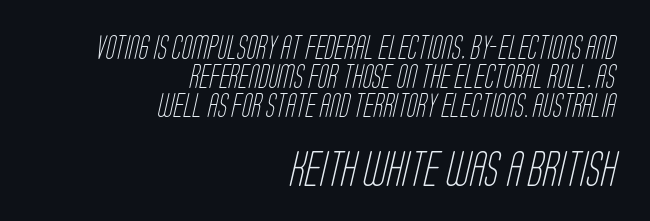
The image shows 35 px light, condensed sans-serif type; set right-aligned, normal line spacing (1.27x), normal letter spacing, not underlined; the second (bottom) block is 1.52x larger; low stroke contrast and a large x-height.
